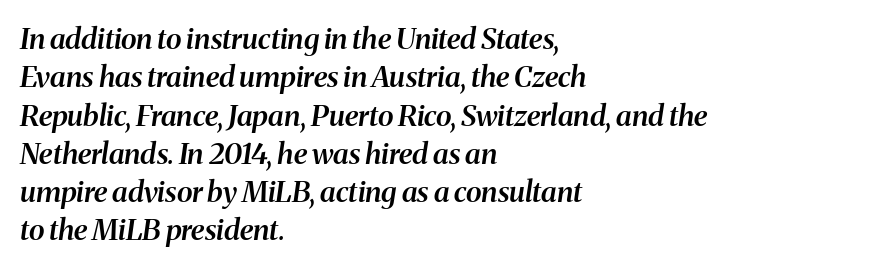
The image shows 29 px semibold serif type, italic (leaning right); set left-aligned, normal line spacing (1.32x), normal letter spacing, not underlined; medium stroke contrast and a medium x-height.
